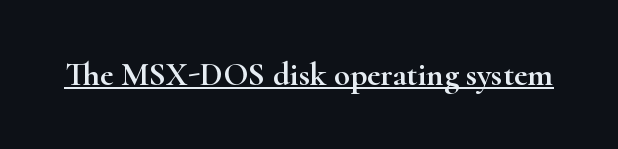
{"serif": "yes", "italic": "no", "width": "wide", "stroke_contrast": "high", "x_height": "small", "monospaced": "no", "underline": "yes", "letter_spacing": "normal", "letter_spacing_em": 0.0, "glyph_px": 33}
